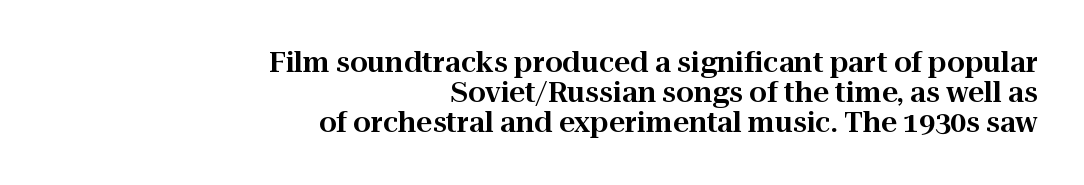
Q: Is the text italic (slanted)? A: No, it is upright.
Q: Is the typeface a serif or a sans-serif typeface? A: Serif.
Q: Is the text underlined? A: No.
Q: How is the paragraph aligned? A: Right-aligned.
Q: Is the spacing between letters normal or unusually wide? A: Normal.
Q: Is the spacing between lines tight, normal or loose? A: Tight.
Q: Width (condensed, normal, or wide)? A: Normal.
Q: Stroke contrast? A: High.
Q: x-height? A: Medium.
Q: Monospaced? A: No.
